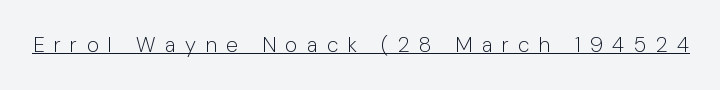
Is this a heavy cut? Hardly; it is regular or lighter. A roman cut, with each character standing at attention. In designer terms, the underline attribute is active on this setting. Characters follow at a spacing far wider than the type designer built in.
